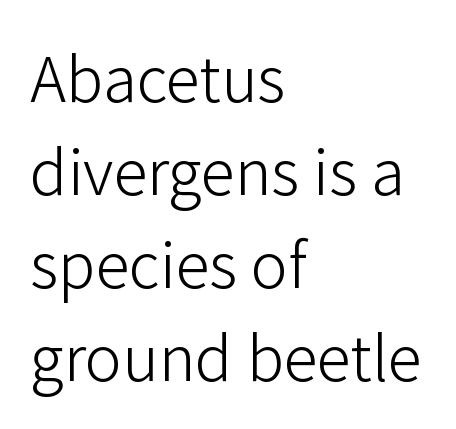
A normal amount of white space separates one row of letters from the next. Note the varied advance widths — an 'i' is clearly narrower than an 'm'. What stands out about the letter spacing? Nothing — it is the standard amount. The lines are quadded left.
